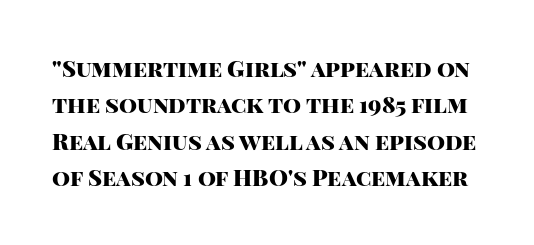
Q: Is the text bold? A: Yes.
Q: Is the text italic (slanted)? A: No, it is upright.
Q: Is the text underlined? A: No.
Q: Is the spacing between letters normal or unusually wide? A: Normal.
Q: Is the spacing between lines tight, normal or loose? A: Normal.
